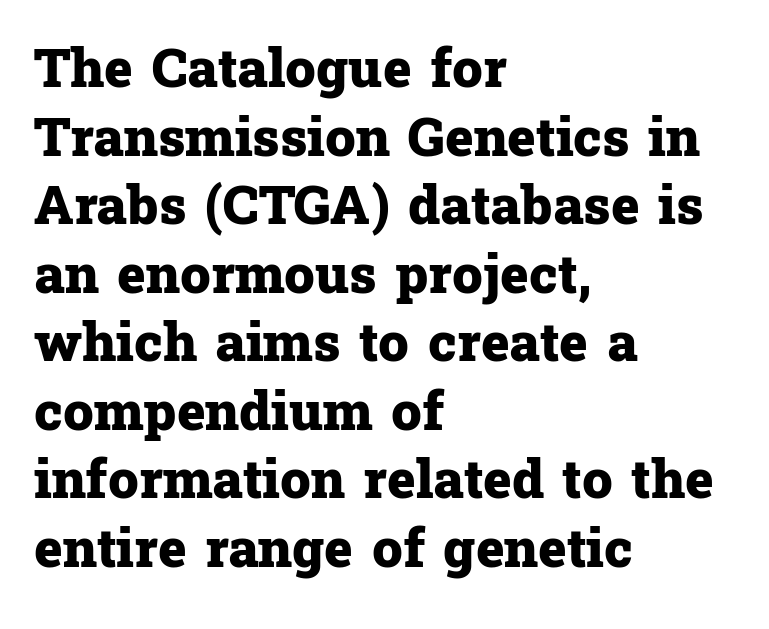
{"serif": "yes", "italic": "no", "bold": "yes", "weight": "heavy", "width": "normal", "stroke_contrast": "low", "x_height": "medium", "monospaced": "no", "underline": "no", "align": "left", "line_spacing": "normal", "line_spacing_ratio": 1.27, "letter_spacing": "normal", "letter_spacing_em": 0.0, "glyph_px": 54}
